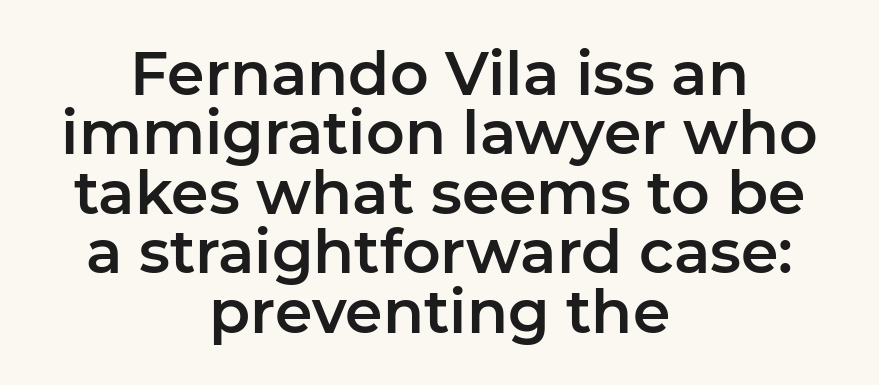
{"serif": "no", "italic": "no", "width": "normal", "stroke_contrast": "low", "x_height": "medium", "monospaced": "no", "underline": "no", "align": "center", "line_spacing": "tight", "line_spacing_ratio": 0.99, "letter_spacing": "normal", "letter_spacing_em": 0.0, "glyph_px": 60}
